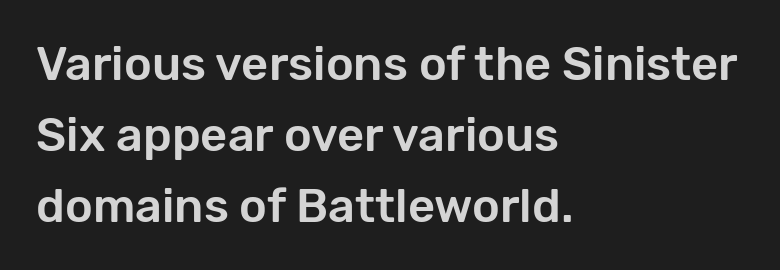
Q: Is the text italic (slanted)? A: No, it is upright.
Q: Is the typeface a serif or a sans-serif typeface? A: Sans-serif.
Q: Is the text underlined? A: No.
Q: How is the paragraph aligned? A: Left-aligned.
Q: Is the spacing between letters normal or unusually wide? A: Normal.
Q: Is the spacing between lines tight, normal or loose? A: Normal.
Q: Width (condensed, normal, or wide)? A: Normal.
Q: Stroke contrast? A: Low.
Q: x-height? A: Medium.
Q: Monospaced? A: No.
